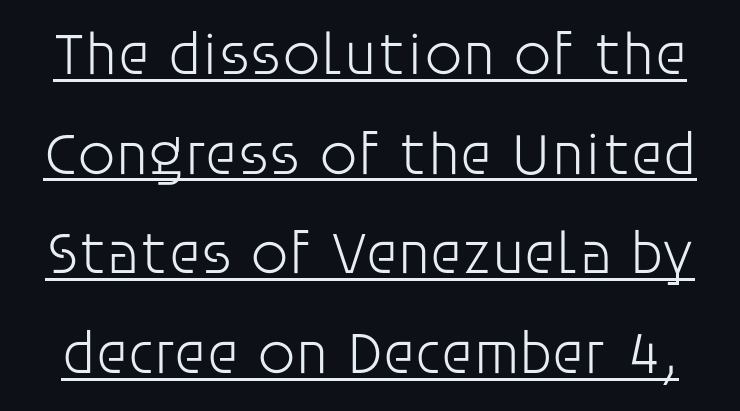
The image shows 60 px light sans-serif type, upright; set normal line spacing (1.66x), normal letter spacing, underlined; low stroke contrast and a large x-height.
